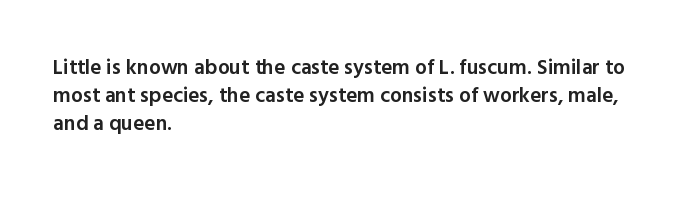
Q: Is the text bold? A: Semi-bold.
Q: Is the text italic (slanted)? A: No, it is upright.
Q: Is the text underlined? A: No.
Q: How is the paragraph aligned? A: Left-aligned.
Q: Is the spacing between letters normal or unusually wide? A: Normal.
Q: Is the spacing between lines tight, normal or loose? A: Normal.
